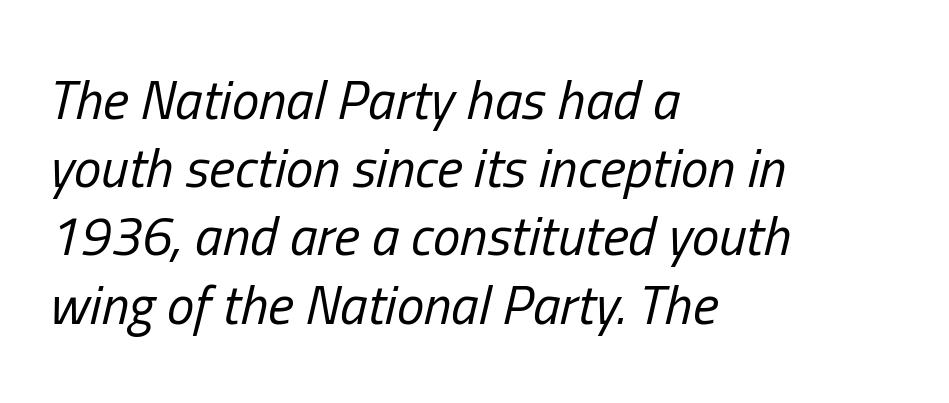
Q: Is the text bold? A: No.
Q: Is the text italic (slanted)? A: Yes, it leans right by about 13 degrees.
Q: Is the text underlined? A: No.
Q: How is the paragraph aligned? A: Left-aligned.
Q: Is the spacing between letters normal or unusually wide? A: Normal.
Q: Width (condensed, normal, or wide)? A: Condensed.
Q: Stroke contrast? A: Low.
Q: x-height? A: Medium.
Q: Monospaced? A: No.
